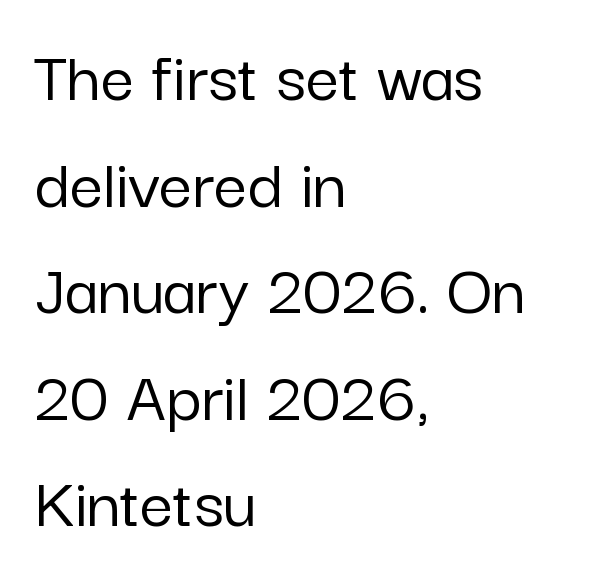
{"serif": "no", "italic": "no", "width": "normal", "stroke_contrast": "low", "x_height": "medium", "monospaced": "no", "underline": "no", "align": "left", "line_spacing": "normal", "line_spacing_ratio": 1.44, "letter_spacing": "normal", "letter_spacing_em": 0.0, "glyph_px": 74}
